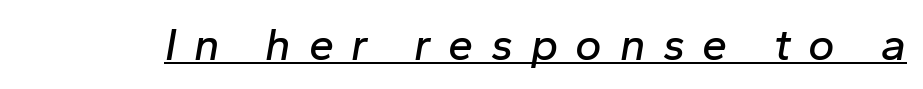
{"italic": "yes", "lean": "right", "slant_degrees": 10, "width": "normal", "stroke_contrast": "low", "x_height": "medium", "monospaced": "no", "underline": "yes", "letter_spacing": "wide", "letter_spacing_em": 0.39, "glyph_px": 45}
